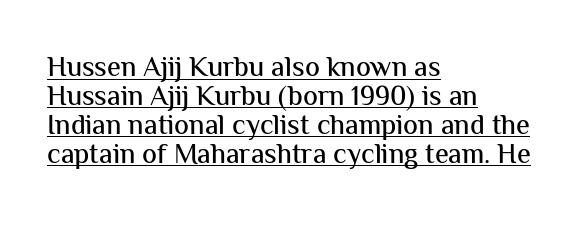
Teacher's note: observe the even left margin — that is flush-left alignment. The designer went with a sans here, leaving each stem footless. This sample trades vertical openness for compactness between lines. Character widths vary here, with narrow letters taking less room than wide ones. Posture: vertical. These characters rest on top of a visible drawn line.
